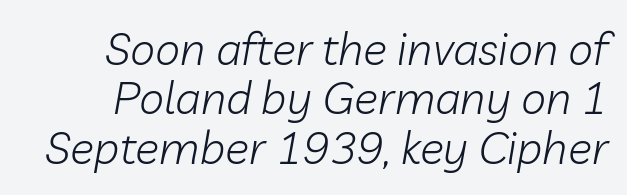
Default kerning and tracking; the words read as compact shapes. Each letter keeps its own natural width here, so spacing adapts to shape. Horizontal bands of white between lines are thin slivers. Letters have the restrained weight of plain body copy at most. A clean baseline with only descenders dipping below it.
